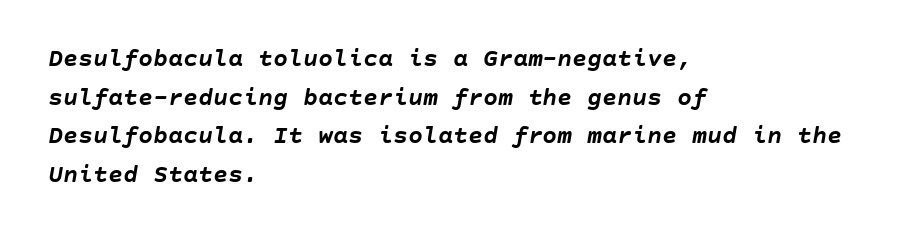
Check the space under the baseline: it is left empty. Caption: standard tracking, unaltered. Slanted lettering throughout. Thick stems and heavy bowls — unmistakably bold. The ragged edge is on the right, which tells us the setting is flush left. The line-height multiplier appears to be the usual default.
